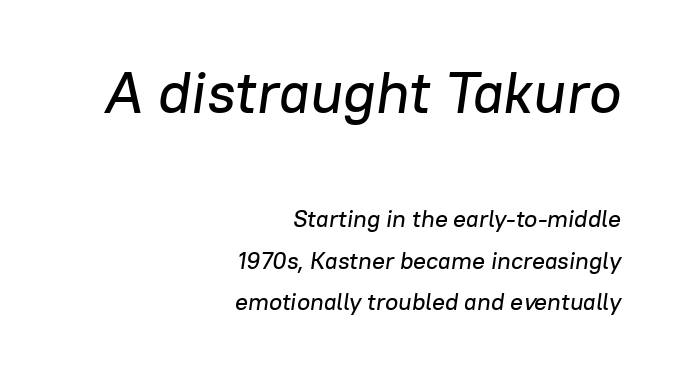
The image shows 59 px text type, italic (leaning right); set right-aligned, line spacing 1.73x, normal letter spacing, not underlined; the first (top) block is 2.46x larger; low stroke contrast and a medium x-height.
